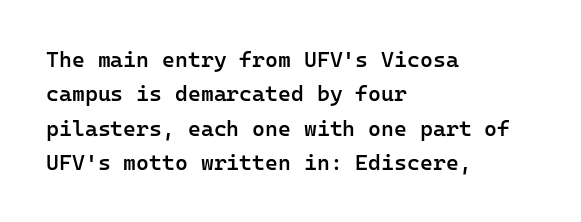
{"italic": "no", "bold": "semi", "underline": "no", "align": "left", "line_spacing": "normal", "line_spacing_ratio": 1.56, "letter_spacing": "normal", "letter_spacing_em": 0.0, "glyph_px": 22}
